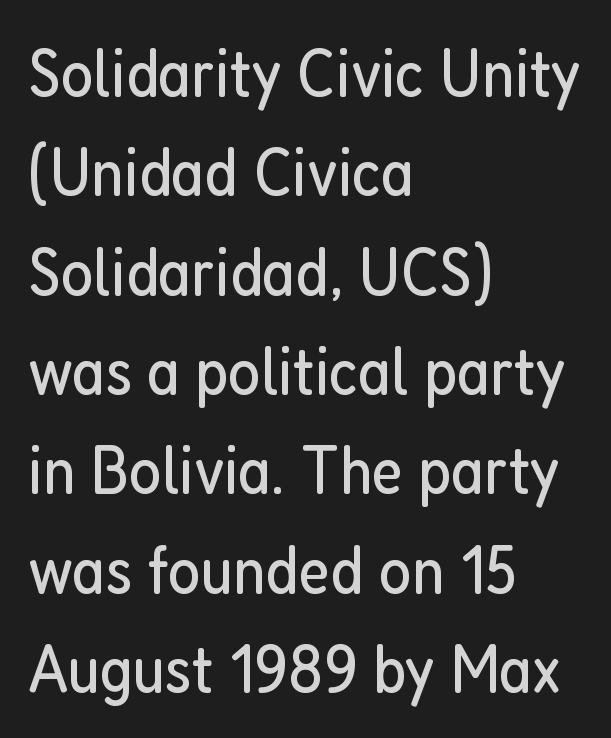
Q: Is the text bold? A: No.
Q: Is the text italic (slanted)? A: No, it is upright.
Q: Is the typeface a serif or a sans-serif typeface? A: Sans-serif.
Q: Is the text underlined? A: No.
Q: How is the paragraph aligned? A: Left-aligned.
Q: Is the spacing between letters normal or unusually wide? A: Normal.
Q: Is the spacing between lines tight, normal or loose? A: Normal.
Q: Width (condensed, normal, or wide)? A: Condensed.
Q: Stroke contrast? A: Low.
Q: x-height? A: Medium.
Q: Monospaced? A: No.
